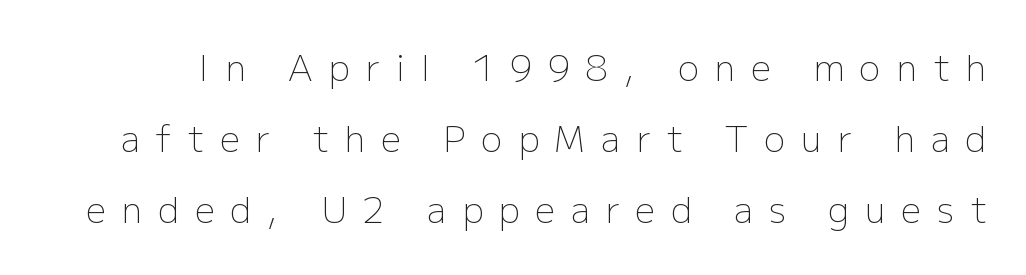
{"serif": "no", "italic": "no", "bold": "no", "weight": "light", "width": "normal", "stroke_contrast": "low", "x_height": "medium", "monospaced": "no", "underline": "no", "line_spacing": "loose", "line_spacing_ratio": 2.03, "letter_spacing": "wide", "letter_spacing_em": 0.46, "glyph_px": 35}
